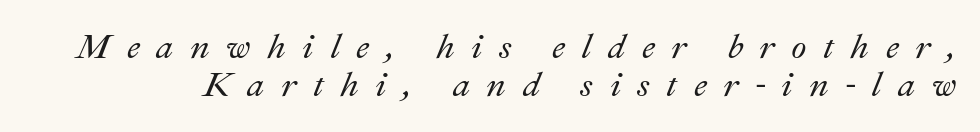
The image shows 35 px text type, italic (leaning right); set tight line spacing (1.09x), unusually wide letter spacing (+0.47 em), not underlined; medium stroke contrast and a small x-height.
